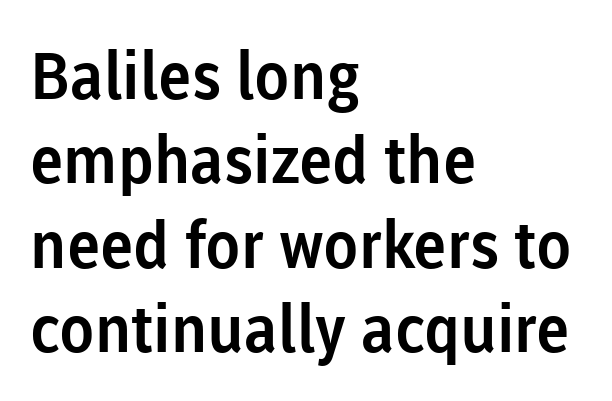
Q: Is the text italic (slanted)? A: No, it is upright.
Q: Is the typeface a serif or a sans-serif typeface? A: Sans-serif.
Q: Is the text underlined? A: No.
Q: How is the paragraph aligned? A: Left-aligned.
Q: Is the spacing between letters normal or unusually wide? A: Normal.
Q: Is the spacing between lines tight, normal or loose? A: Normal.
Q: Width (condensed, normal, or wide)? A: Normal.
Q: Stroke contrast? A: Low.
Q: x-height? A: Medium.
Q: Monospaced? A: No.
